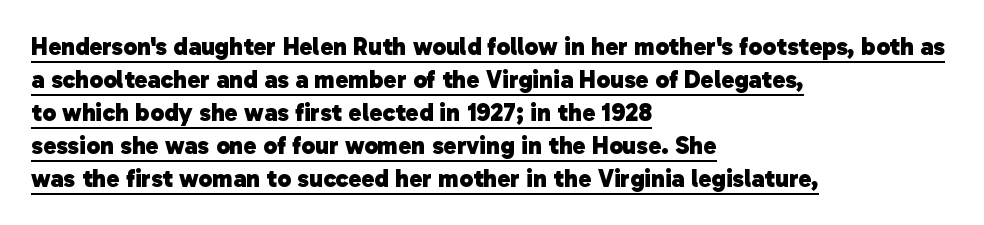
The image shows 25 px bold type; set left-aligned, normal line spacing (1.32x), normal letter spacing, underlined.
